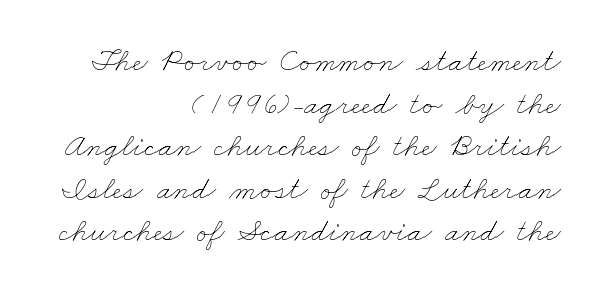
Q: Is the text bold? A: No.
Q: Is the text underlined? A: No.
Q: How is the paragraph aligned? A: Right-aligned.
Q: Is the spacing between letters normal or unusually wide? A: Normal.
Q: Is the spacing between lines tight, normal or loose? A: Normal.
Q: Width (condensed, normal, or wide)? A: Wide.
Q: Stroke contrast? A: Low.
Q: x-height? A: Small.
Q: Monospaced? A: No.
